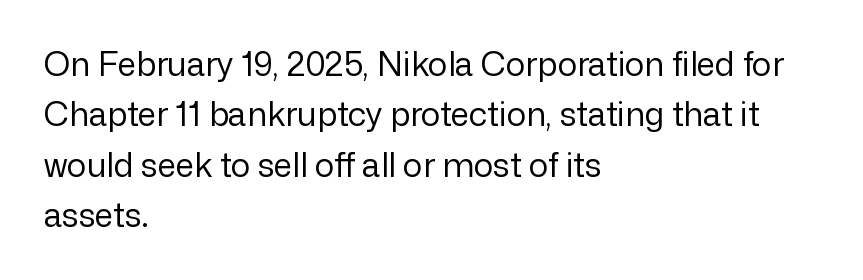
Q: Is the text bold? A: No.
Q: Is the text italic (slanted)? A: No, it is upright.
Q: Is the typeface a serif or a sans-serif typeface? A: Sans-serif.
Q: Is the text underlined? A: No.
Q: How is the paragraph aligned? A: Left-aligned.
Q: Is the spacing between letters normal or unusually wide? A: Normal.
Q: Is the spacing between lines tight, normal or loose? A: Normal.
Q: Width (condensed, normal, or wide)? A: Normal.
Q: Stroke contrast? A: Low.
Q: x-height? A: Medium.
Q: Monospaced? A: No.
